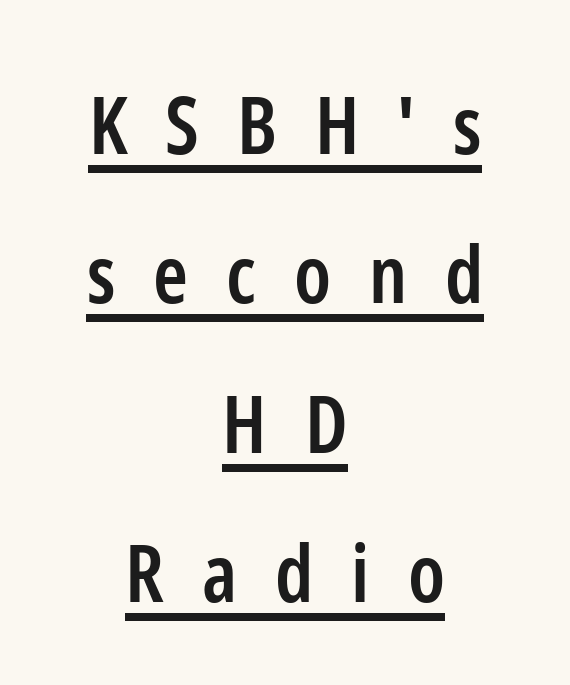
The image shows 79 px semibold, condensed sans-serif type, upright; set centered, line spacing 1.89x, unusually wide letter spacing (+0.48 em), underlined; low stroke contrast and a medium x-height.
